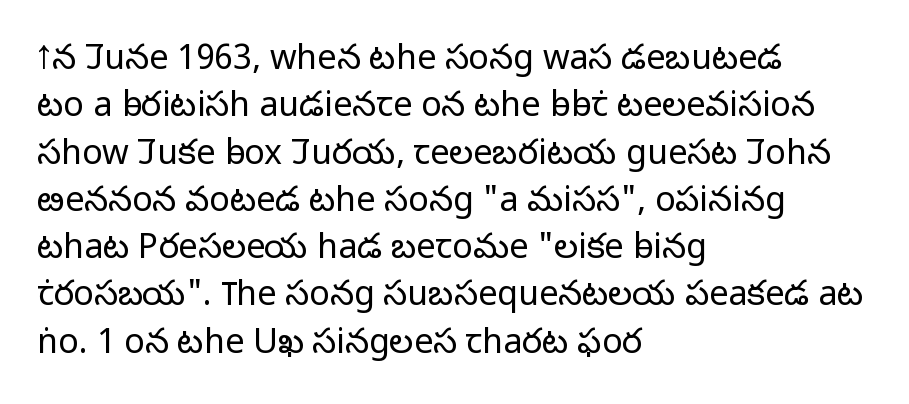
Is there much room between lines? A standard amount, neither cramped nor airy. Is the block centered? No — it sits flush against the left margin. The tracking reads as untouched default to a designer's eye. The type family on display is of the sans-serif kind. This is the regular roman posture of the typeface.
